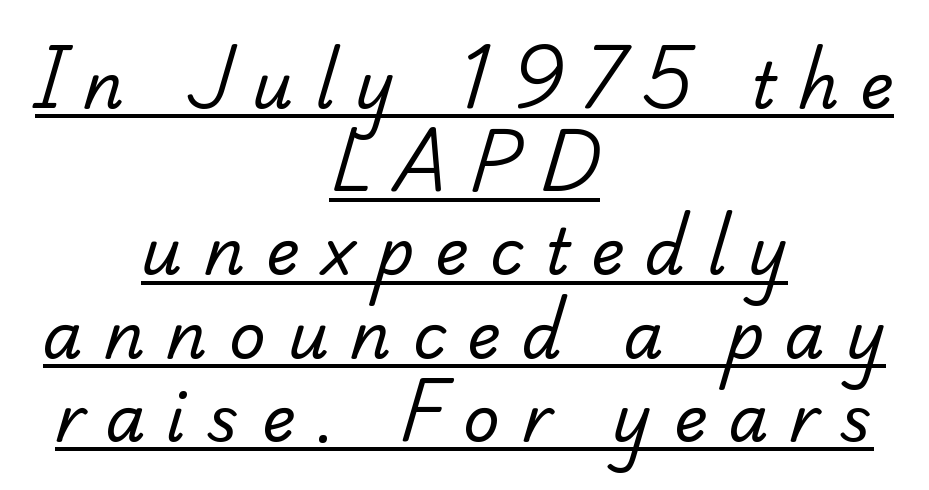
{"serif": "yes", "bold": "no", "weight": "regular", "width": "normal", "stroke_contrast": "low", "x_height": "small", "monospaced": "no", "underline": "yes", "align": "center", "line_spacing": "normal", "line_spacing_ratio": 1.3, "letter_spacing": "wide", "letter_spacing_em": 0.33, "glyph_px": 64}
